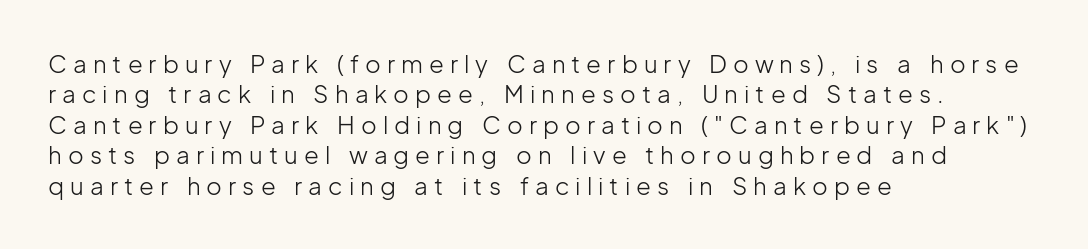
Q: Is the text bold? A: No.
Q: Is the text italic (slanted)? A: No, it is upright.
Q: Is the text underlined? A: No.
Q: How is the paragraph aligned? A: Left-aligned.
Q: Is the spacing between letters normal or unusually wide? A: Unusually wide.
Q: Is the spacing between lines tight, normal or loose? A: Normal.
